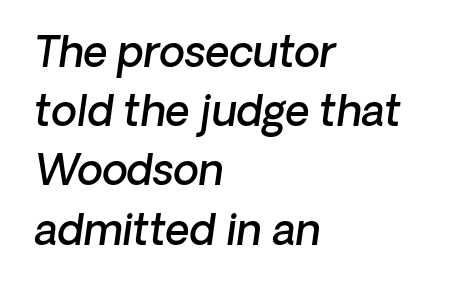
Q: Is the text bold? A: Semi-bold.
Q: Is the text italic (slanted)? A: Yes, it leans right by about 8 degrees.
Q: Is the text underlined? A: No.
Q: How is the paragraph aligned? A: Left-aligned.
Q: Is the spacing between letters normal or unusually wide? A: Normal.
Q: Is the spacing between lines tight, normal or loose? A: Normal.
Q: Width (condensed, normal, or wide)? A: Normal.
Q: Stroke contrast? A: Low.
Q: x-height? A: Medium.
Q: Monospaced? A: No.
